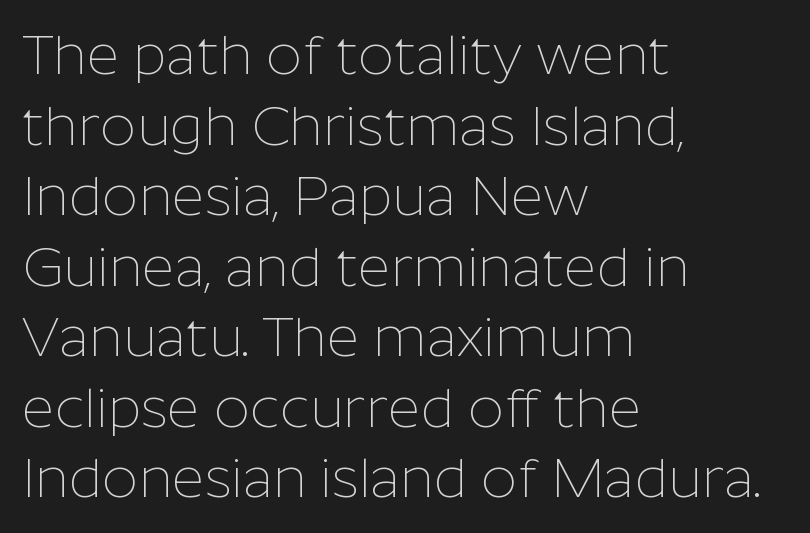
The image shows 56 px thin sans-serif type, upright; set left-aligned, normal line spacing (1.26x), normal letter spacing, not underlined; low stroke contrast and a medium x-height.
